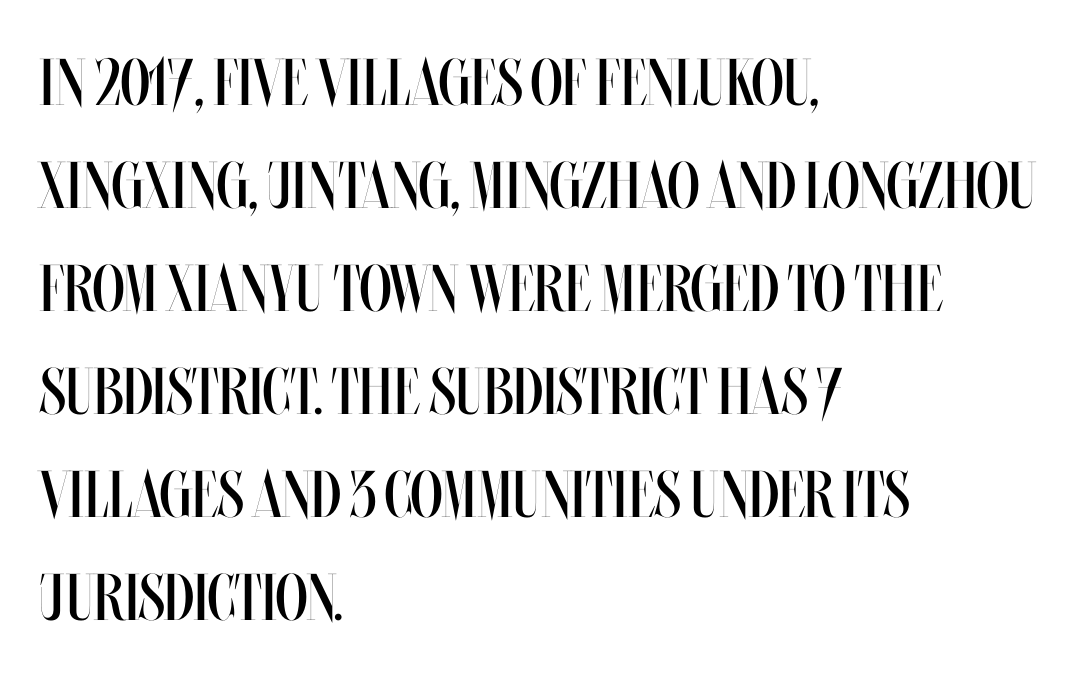
Q: Is the text bold? A: No.
Q: Is the text italic (slanted)? A: No, it is upright.
Q: Is the text underlined? A: No.
Q: How is the paragraph aligned? A: Left-aligned.
Q: Is the spacing between letters normal or unusually wide? A: Normal.
Q: Is the spacing between lines tight, normal or loose? A: Normal.
Q: Width (condensed, normal, or wide)? A: Condensed.
Q: Stroke contrast? A: Medium.
Q: x-height? A: Large.
Q: Monospaced? A: No.
